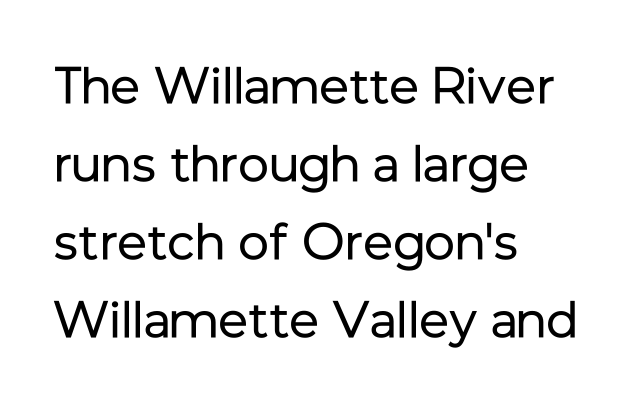
{"serif": "no", "italic": "no", "bold": "no", "weight": "regular", "width": "normal", "stroke_contrast": "low", "x_height": "medium", "monospaced": "no", "underline": "no", "align": "left", "line_spacing": "normal", "line_spacing_ratio": 1.53, "letter_spacing": "normal", "letter_spacing_em": 0.0, "glyph_px": 51}
